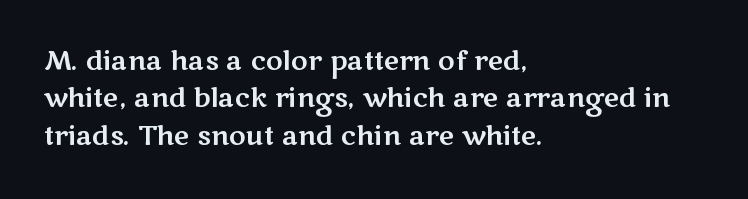
The image shows 26 px text type, upright; set left-aligned, normal line spacing (1.44x), normal letter spacing, not underlined.
